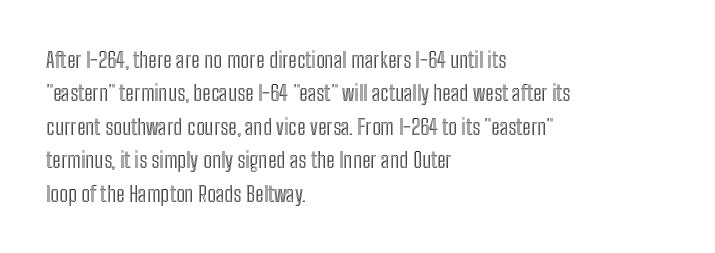
The image shows 22 px text type, upright; set left-aligned, normal line spacing (1.52x), normal letter spacing, not underlined.
